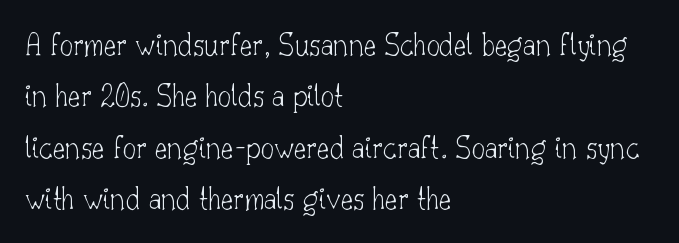
{"serif": "yes", "italic": "no", "bold": "no", "weight": "thin", "width": "normal", "stroke_contrast": "low", "x_height": "small", "monospaced": "no", "underline": "no", "align": "left", "line_spacing": "normal", "line_spacing_ratio": 1.56, "letter_spacing": "normal", "letter_spacing_em": 0.0, "glyph_px": 33}
